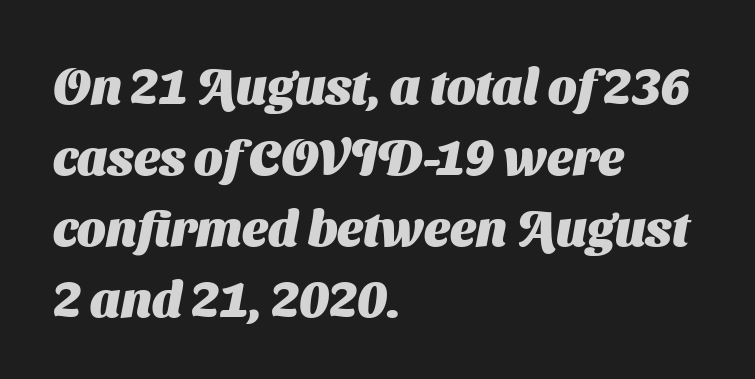
A student would call this left alignment; a typographer would say flush left, rag right. Thick stems and heavy bowls — unmistakably bold. The space between consecutive lines is moderate. Observe the absence of serifs on each vertical stroke in this sample. A typesetter would call this proportional, since set widths differ per character.
